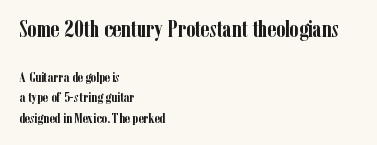
The image shows 23 px bold type, upright; set left-aligned, normal line spacing (1.46x), normal letter spacing, not underlined; the first (top) block is 1.64x larger.
